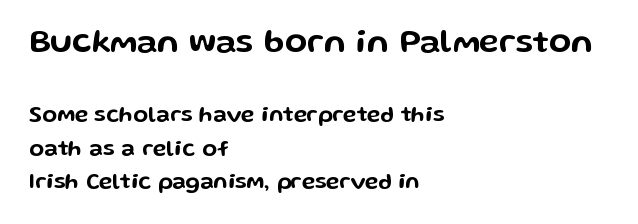
{"serif": "no", "italic": "no", "width": "wide", "stroke_contrast": "low", "x_height": "medium", "monospaced": "no", "underline": "no", "align": "left", "line_spacing": "normal", "line_spacing_ratio": 1.53, "letter_spacing": "normal", "letter_spacing_em": 0.0, "larger_block": "first", "size_ratio": 1.5, "glyph_px": 33}
